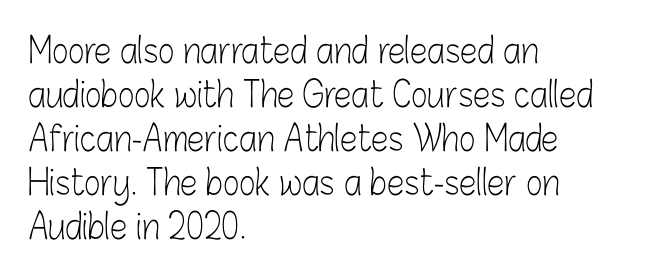
{"serif": "no", "italic": "no", "bold": "no", "weight": "light", "width": "condensed", "stroke_contrast": "low", "x_height": "medium", "monospaced": "no", "underline": "no", "align": "left", "line_spacing": "normal", "line_spacing_ratio": 1.26, "letter_spacing": "normal", "letter_spacing_em": 0.0, "glyph_px": 35}
